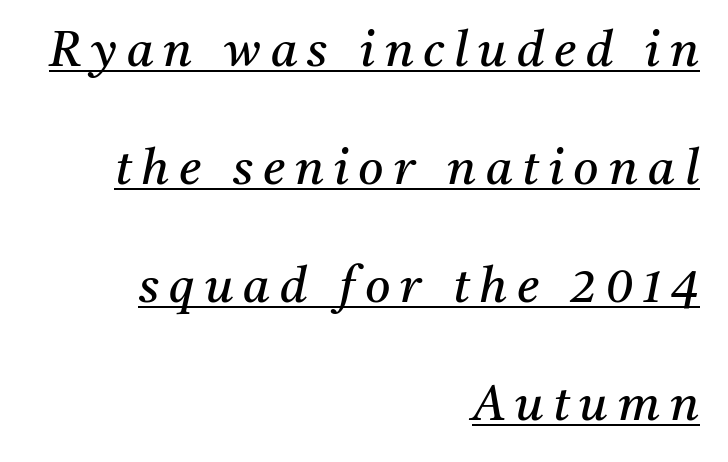
Weight: regular or lighter. You can tell from the footed stems that serif type was used. The rendering uses natural spacing where letterforms have individual widths. You can see a thin bar hugging the bottom of the glyphs. Observe the lean: these are italic letterforms.
